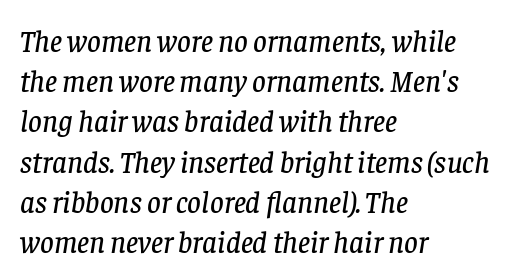
The image shows 30 px serif type, italic (leaning right); set left-aligned, normal line spacing (1.34x), normal letter spacing, not underlined; low stroke contrast and a large x-height.
